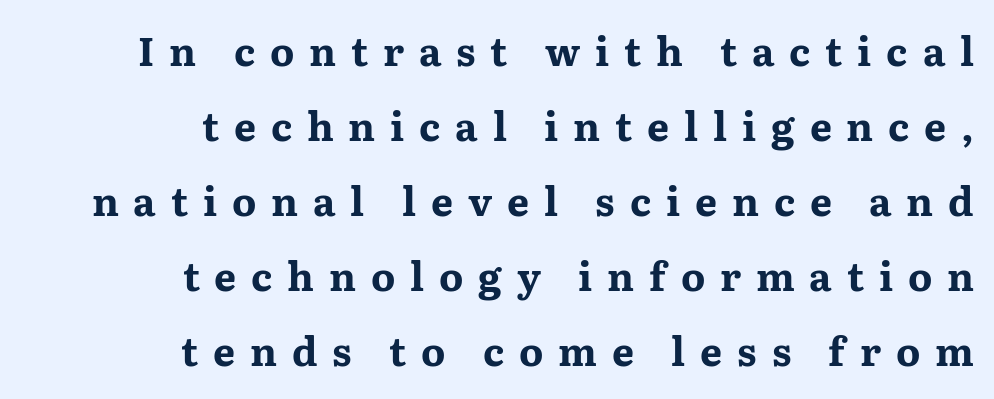
The image shows 39 px bold, wide serif type, upright; set right-aligned, loose line spacing (1.92x), unusually wide letter spacing (+0.38 em), not underlined; medium stroke contrast and a medium x-height.
